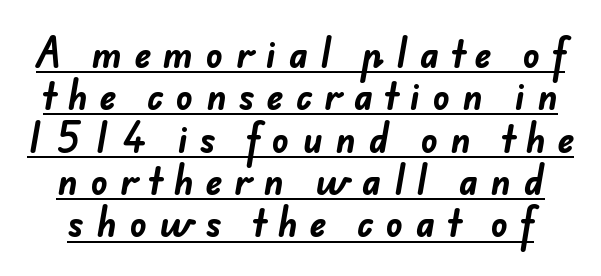
Q: Is the text bold? A: Yes.
Q: Is the typeface a serif or a sans-serif typeface? A: Sans-serif.
Q: Is the text underlined? A: Yes.
Q: Is the spacing between letters normal or unusually wide? A: Unusually wide.
Q: Width (condensed, normal, or wide)? A: Normal.
Q: Stroke contrast? A: Low.
Q: x-height? A: Small.
Q: Monospaced? A: No.
